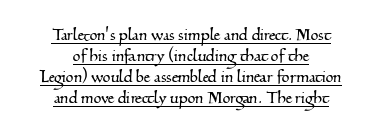
Q: Is the text underlined? A: Yes.
Q: How is the paragraph aligned? A: Centered.
Q: Is the spacing between letters normal or unusually wide? A: Normal.
Q: Is the spacing between lines tight, normal or loose? A: Tight.
